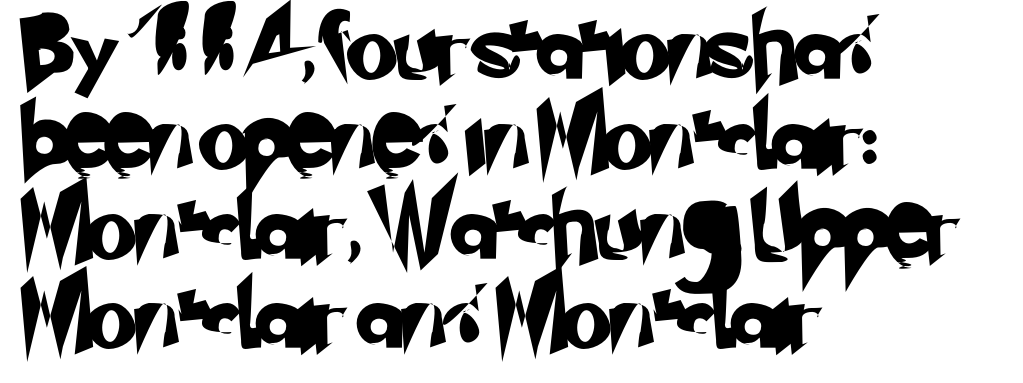
Has an underline been added? It has not. The paragraph has a hard left edge and a soft right edge. In terms of leading, this rendering sits right in the middle. A typesetter would call this proportional, since set widths differ per character.
